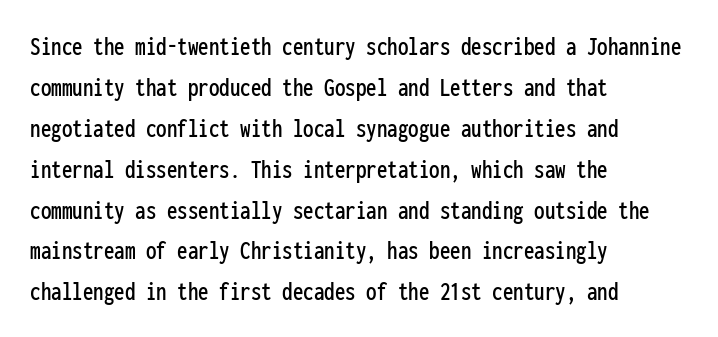
The image shows 28 px condensed sans-serif type, upright, monospaced; set left-aligned, normal line spacing (1.46x), normal letter spacing, not underlined; low stroke contrast and a medium x-height.
